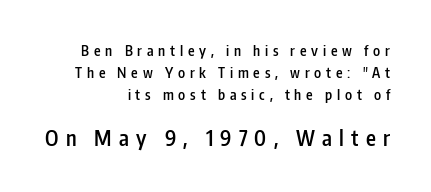
The image shows 21 px text type, upright; set right-aligned, normal line spacing (1.57x), unusually wide letter spacing (+0.34 em), not underlined; the second (bottom) block is 1.5x larger.
